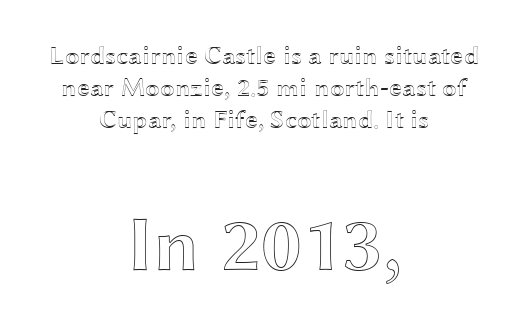
Q: Is the text italic (slanted)? A: No, it is upright.
Q: Is the text underlined? A: No.
Q: How is the paragraph aligned? A: Centered.
Q: Is the spacing between letters normal or unusually wide? A: Normal.
Q: Which block of text is set in a larger size, the first (top) or the second (bottom)? A: The second (bottom) one.
Q: Width (condensed, normal, or wide)? A: Wide.
Q: x-height? A: Medium.
Q: Monospaced? A: No.
